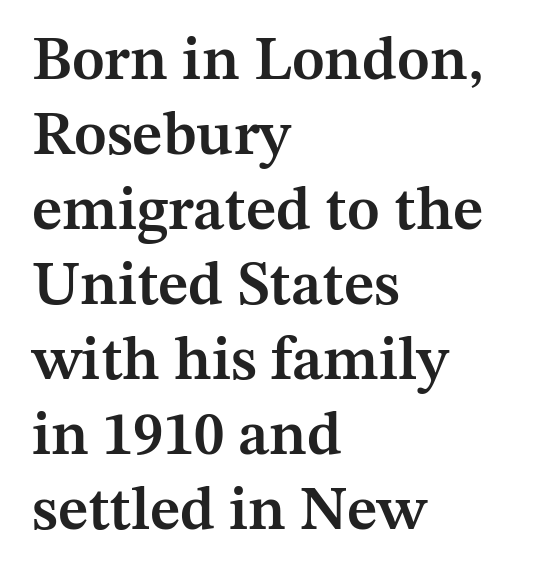
The image shows 61 px semibold serif type, upright; set left-aligned, line spacing 1.23x, normal letter spacing, not underlined; medium stroke contrast and a medium x-height.
